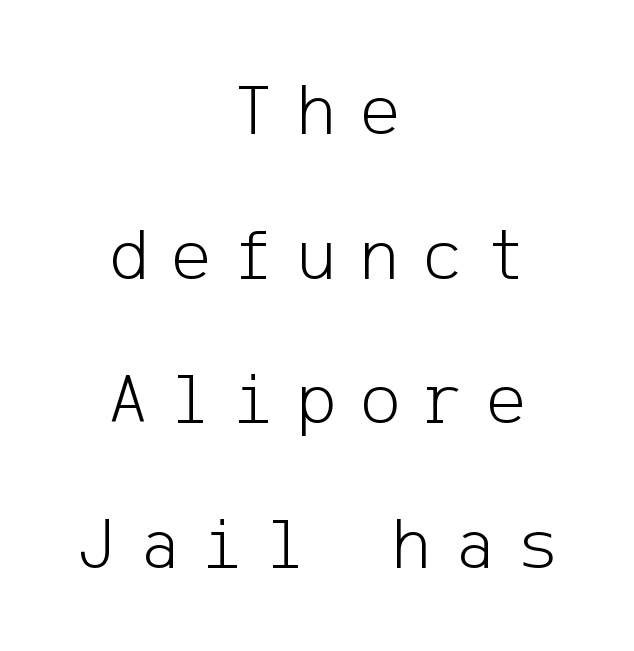
{"serif": "no", "italic": "no", "bold": "no", "weight": "light", "width": "normal", "stroke_contrast": "low", "x_height": "medium", "underline": "no", "align": "center", "line_spacing": "loose", "line_spacing_ratio": 1.93, "letter_spacing": "wide", "letter_spacing_em": 0.31, "glyph_px": 75}
